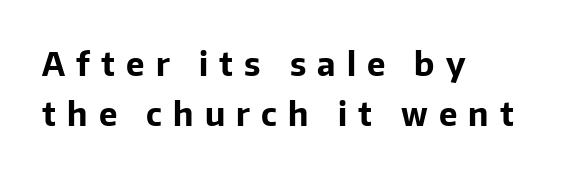
The passage shown is typed in a proportional face where columns would drift. Each letter's strokes conclude bluntly, with no projecting serifs. The string is rendered with underlining switched off. These words are printed bold, with thick strokes throughout. These lines stack with their left ends in a neat column. Rendered with straight, roman letterforms.
